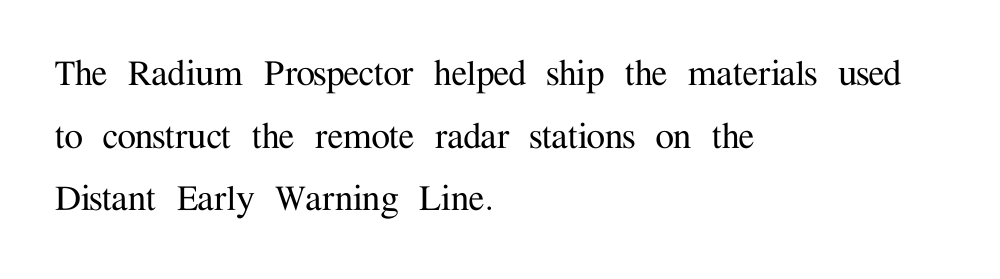
The lettering stays uniformly vertical, giving the passage a roman look. Are there feet on the stems? There are — it's a serif. Glance below the letters and you will spot only blank space. Characters follow at the spacing the type designer built in. The space between consecutive lines is moderate.
